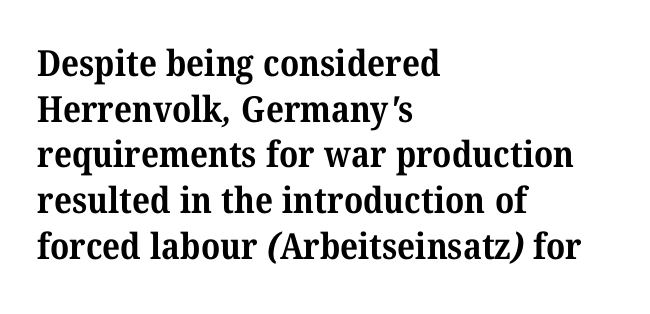
The image shows 36 px bold serif type; set left-aligned, normal line spacing (1.27x), normal letter spacing, not underlined; medium stroke contrast and a medium x-height.
